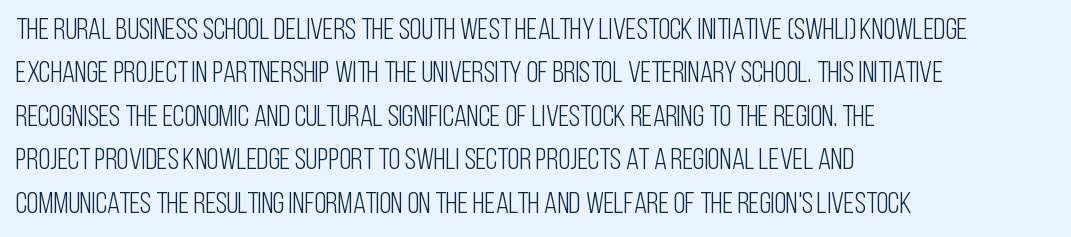
The image shows 30 px light, condensed sans-serif type, upright; set left-aligned, normal line spacing (1.45x), normal letter spacing, not underlined; low stroke contrast and a large x-height.
